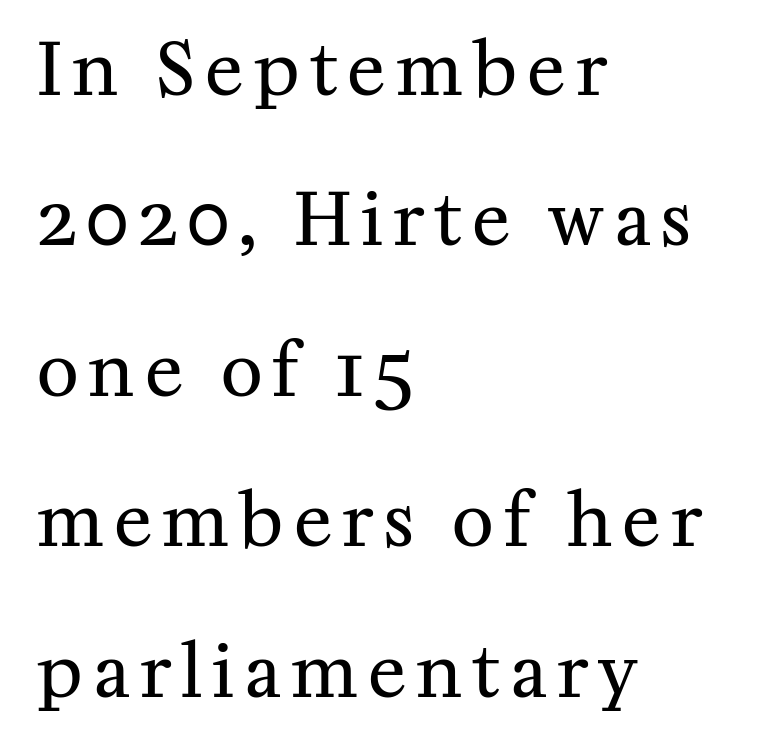
Little horizontal feet cap the strokes, marking this as serif type. The string is rendered with underlining switched off. If you drew a ruler down the left edge, every line would touch it. Interline gaps are noticeably wide in this sample. It's the straight-up-and-down kind of type. Ink coverage per letter is moderate at most.
